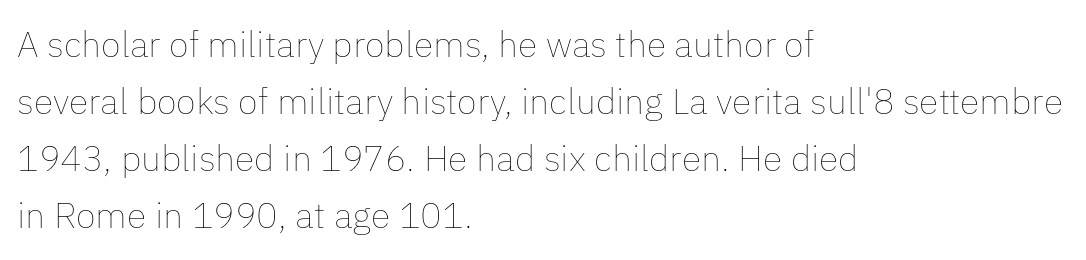
The image shows 36 px thin type, upright; set left-aligned, normal line spacing (1.58x), normal letter spacing, not underlined; low stroke contrast and a medium x-height.
